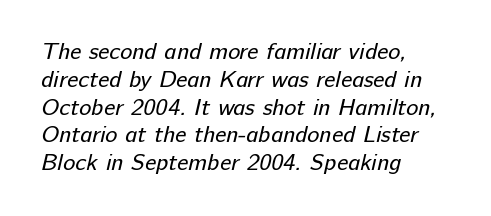
Q: Is the text bold? A: No.
Q: Is the text underlined? A: No.
Q: How is the paragraph aligned? A: Left-aligned.
Q: Is the spacing between letters normal or unusually wide? A: Normal.
